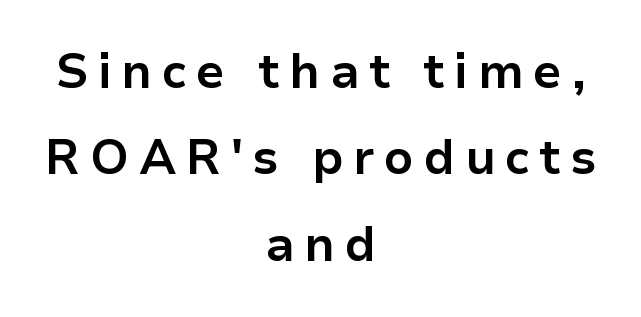
The image shows 48 px bold sans-serif type, upright; set centered, line spacing 1.8x, unusually wide letter spacing (+0.2 em), not underlined; low stroke contrast and a medium x-height.
